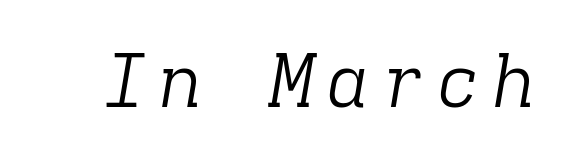
Each row of text sits above clean, open space. Italic: yes, the glyphs are oblique. The typesetting does not lean heavy: it is not bold. The face used here is seriffed, in the tradition of book romans. Is this a fixed-width face? Yes — each glyph sits in an identical cell.
